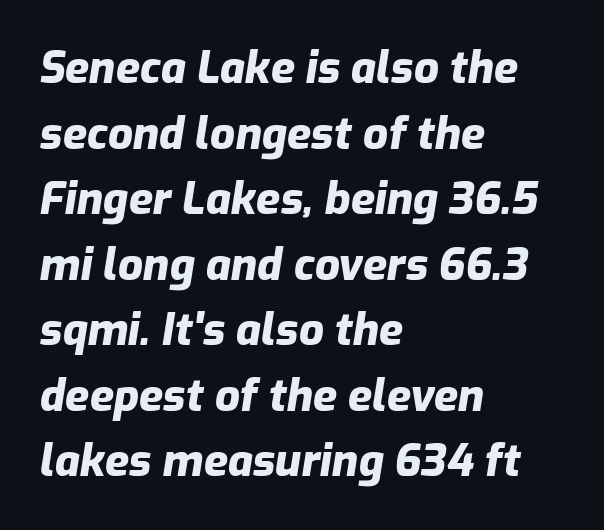
Baseline-to-baseline distance is the conventional proportion of letter height. The face used here has a pronounced slope to its letters. Each glyph is drawn with heavy, bold strokes. The letters sit at their default tracking, neither squeezed nor spread. In CSS terms this would be text-align: left.
